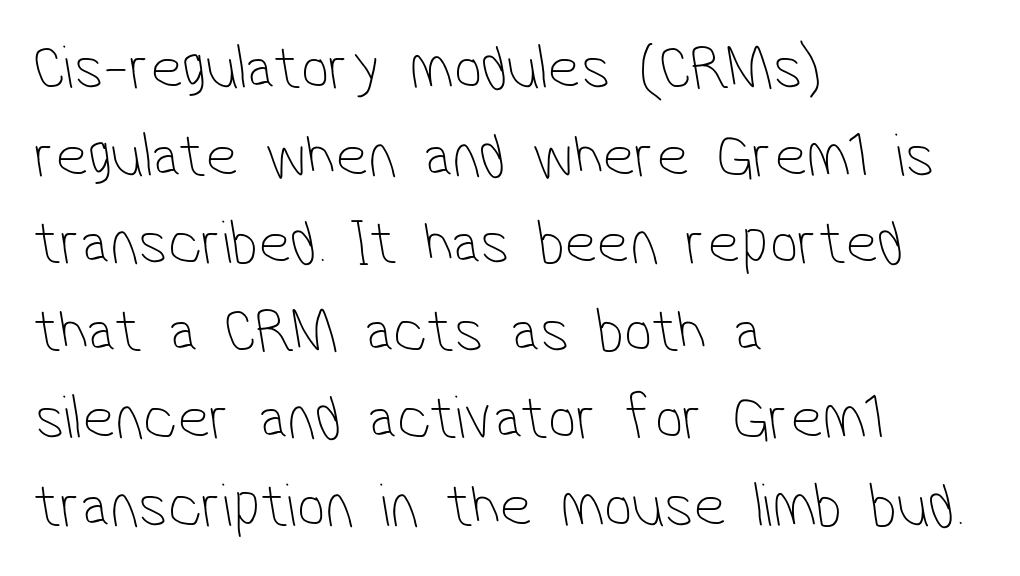
Font category for this specimen: sans-serif. Unbolded letterforms with no extra heft. The passage shown is not underscored anywhere. One glance says typical: line gaps are just what's usual.
